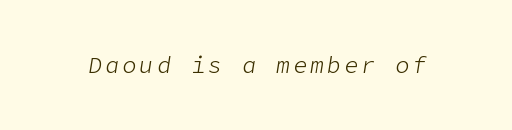
The image shows 23 px text type, italic (leaning right); set not underlined.
